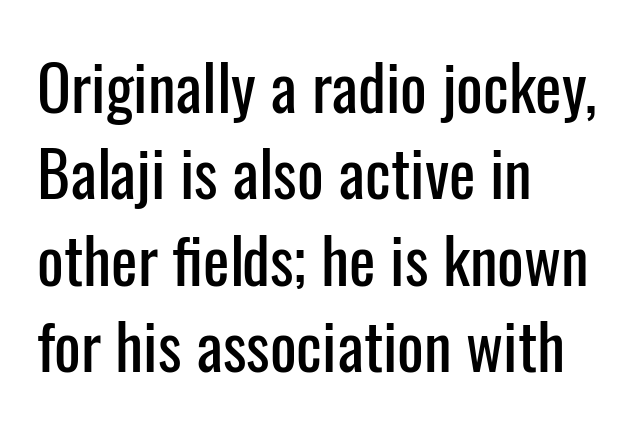
{"serif": "no", "italic": "no", "width": "condensed", "stroke_contrast": "low", "x_height": "medium", "monospaced": "no", "underline": "no", "align": "left", "line_spacing": "normal", "line_spacing_ratio": 1.37, "letter_spacing": "normal", "letter_spacing_em": 0.0, "glyph_px": 63}
